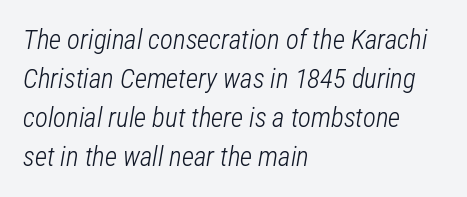
Q: Is the text bold? A: No.
Q: Is the text italic (slanted)? A: Yes, it leans right by about 12 degrees.
Q: Is the text underlined? A: No.
Q: How is the paragraph aligned? A: Left-aligned.
Q: Is the spacing between letters normal or unusually wide? A: Normal.
Q: Is the spacing between lines tight, normal or loose? A: Normal.
